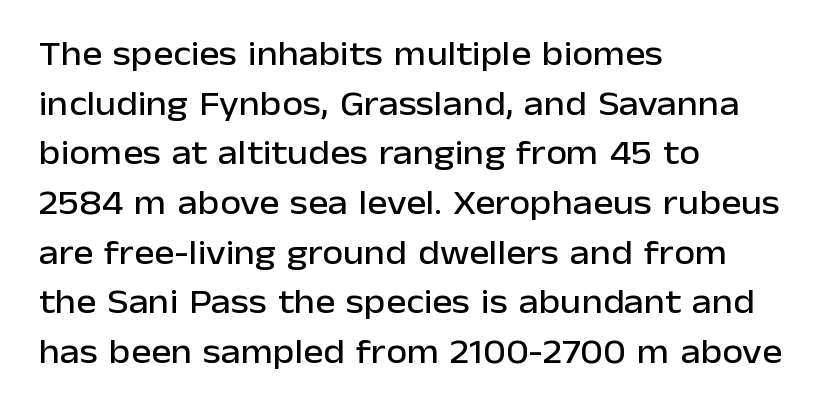
The image shows 34 px sans-serif type, upright; set left-aligned, normal line spacing (1.46x), normal letter spacing, not underlined; low stroke contrast and a medium x-height.
